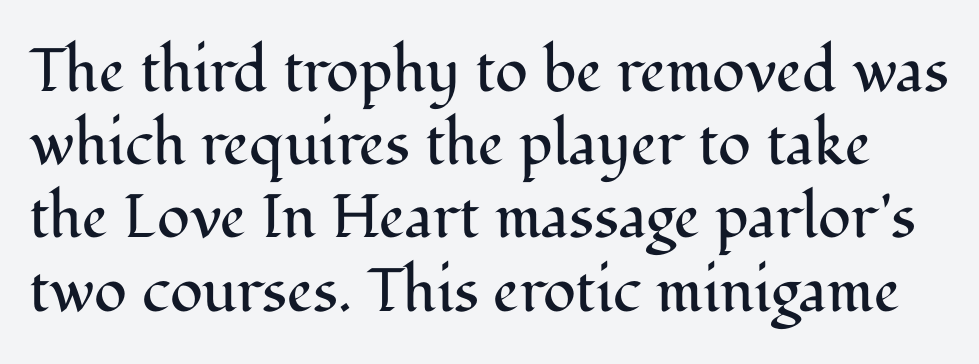
{"serif": "yes", "italic": "no", "bold": "no", "weight": "regular", "width": "normal", "stroke_contrast": "medium", "x_height": "medium", "monospaced": "no", "underline": "no", "line_spacing_ratio": 1.2, "letter_spacing": "normal", "letter_spacing_em": 0.0, "glyph_px": 61}
